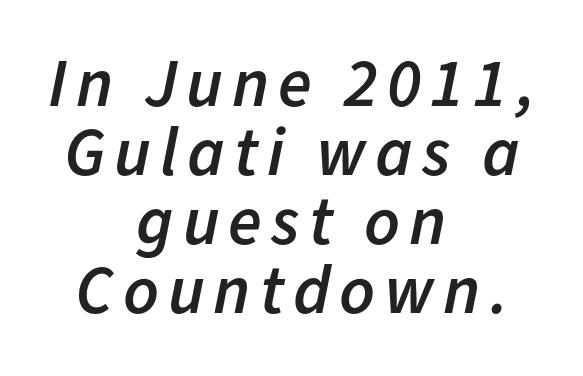
Q: Is the text bold? A: Semi-bold.
Q: Is the text italic (slanted)? A: Yes, it leans right by about 11 degrees.
Q: Is the text underlined? A: No.
Q: How is the paragraph aligned? A: Centered.
Q: Is the spacing between lines tight, normal or loose? A: Tight.
Q: Width (condensed, normal, or wide)? A: Normal.
Q: Stroke contrast? A: Low.
Q: x-height? A: Medium.
Q: Monospaced? A: No.
